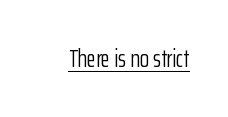
{"italic": "no", "bold": "no", "underline": "yes", "letter_spacing": "normal", "letter_spacing_em": 0.0, "glyph_px": 24}
